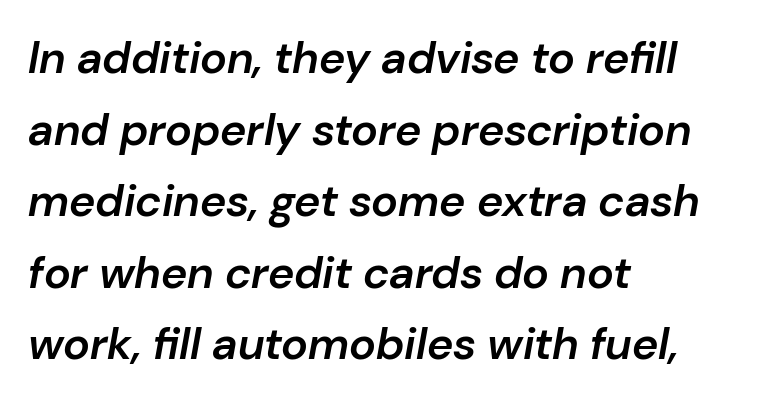
Left-aligned paragraph, ragged on the right. Weight check: semibold — heavier than regular, not quite bold. These lines are rendered in a variable-pitch font. Any mark beneath the type? The region is blank.
